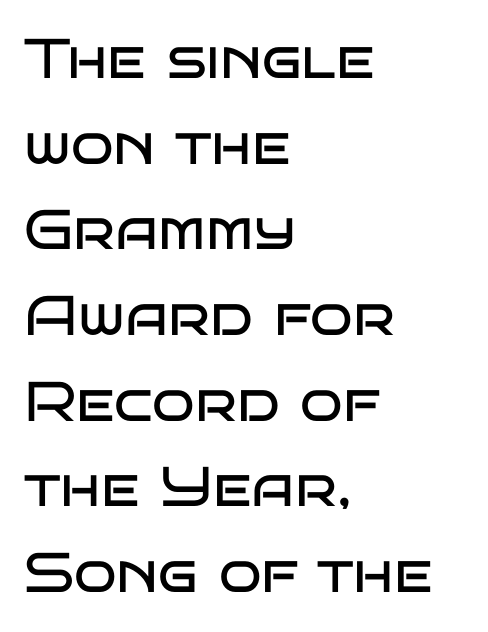
{"serif": "no", "italic": "no", "bold": "no", "weight": "regular", "width": "wide", "stroke_contrast": "low", "x_height": "large", "monospaced": "no", "underline": "no", "align": "left", "line_spacing": "normal", "line_spacing_ratio": 1.53, "letter_spacing": "normal", "letter_spacing_em": 0.0, "glyph_px": 56}
